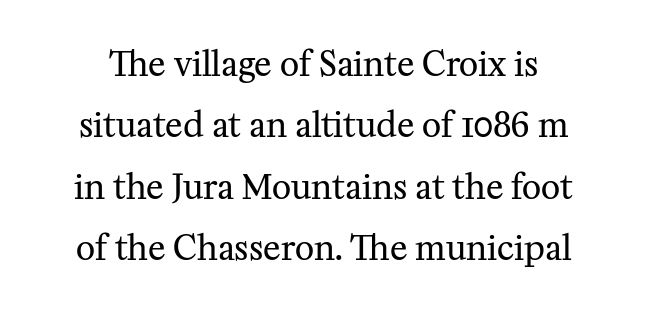
{"serif": "yes", "italic": "no", "bold": "no", "weight": "regular", "width": "normal", "stroke_contrast": "medium", "x_height": "medium", "monospaced": "no", "underline": "no", "line_spacing_ratio": 1.86, "letter_spacing": "normal", "letter_spacing_em": 0.0, "glyph_px": 33}
